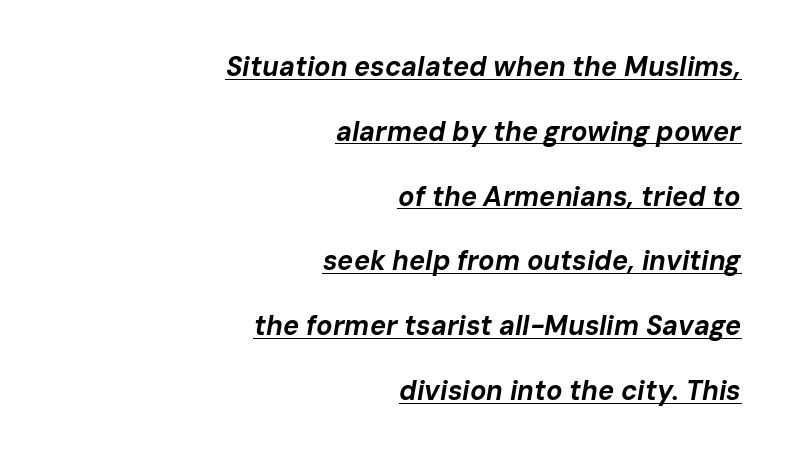
{"italic": "yes", "lean": "right", "slant_degrees": 10, "bold": "yes", "underline": "yes", "align": "right", "line_spacing": "loose", "line_spacing_ratio": 2.4, "letter_spacing": "normal", "letter_spacing_em": 0.0, "glyph_px": 27}
